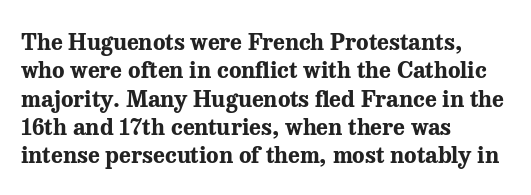
Q: Is the text bold? A: Yes.
Q: Is the text italic (slanted)? A: No, it is upright.
Q: Is the text underlined? A: No.
Q: How is the paragraph aligned? A: Left-aligned.
Q: Is the spacing between letters normal or unusually wide? A: Normal.
